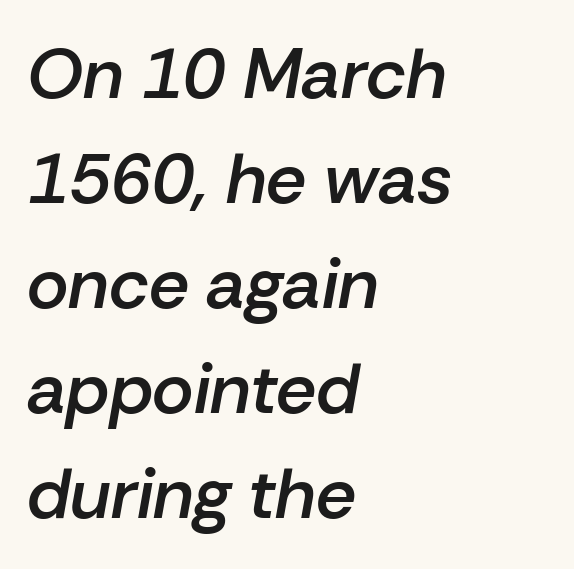
{"italic": "yes", "lean": "right", "slant_degrees": 10, "bold": "semi", "weight": "semibold", "width": "normal", "stroke_contrast": "low", "x_height": "medium", "monospaced": "no", "underline": "no", "align": "left", "line_spacing": "normal", "line_spacing_ratio": 1.48, "letter_spacing": "normal", "letter_spacing_em": 0.0, "glyph_px": 71}
